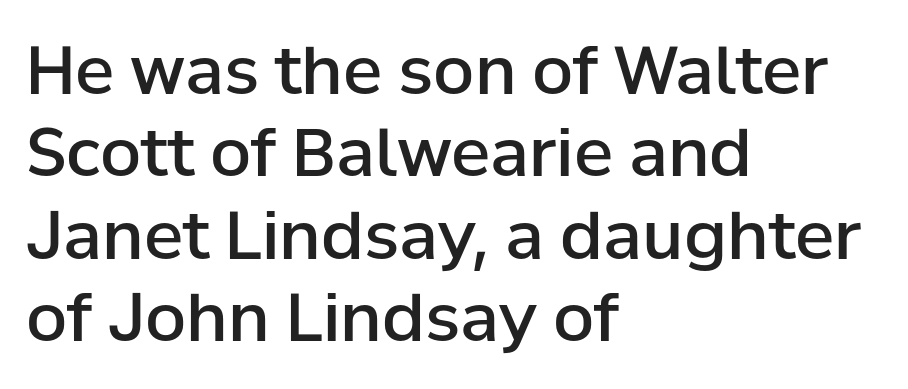
The glyphs in this specimen are sans serif. These lines keep a tight, regular rhythm from letter to letter. The passage shown is not underscored anywhere. The rows are spaced the way most documents space them.
